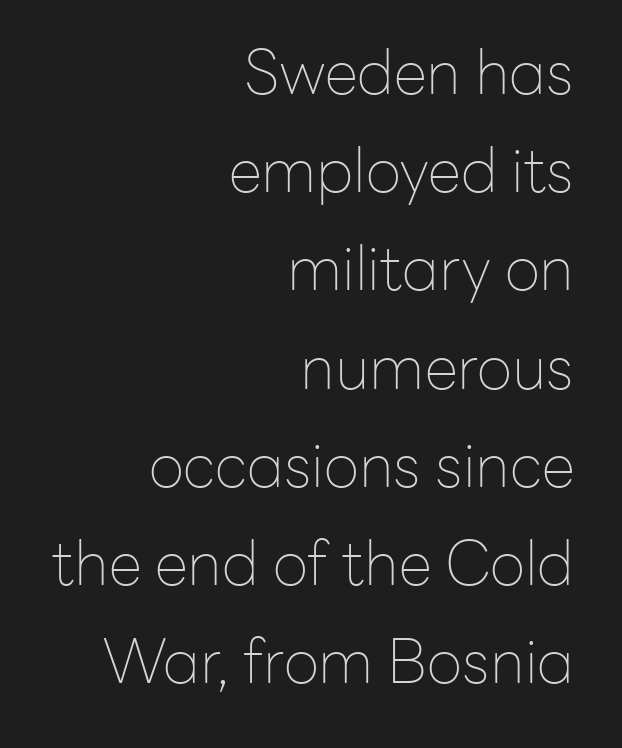
The rendering uses a moderate line-height, typical for paragraphs. Lines of text with bare space underneath. Quick note: not italic, upright. The letters advance in unequal steps, a hallmark of proportional type. Layout note: lines flush right. Spacing between characters is what you'd get straight out of the box.
